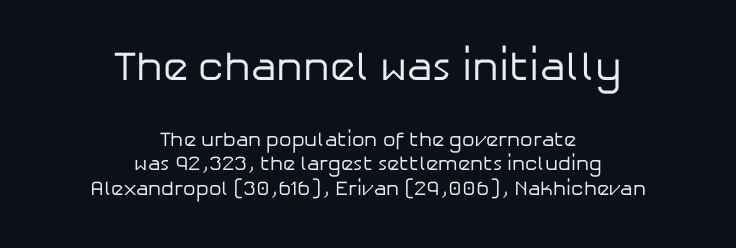
{"serif": "no", "italic": "no", "bold": "no", "weight": "regular", "width": "normal", "stroke_contrast": "low", "x_height": "medium", "monospaced": "no", "underline": "no", "align": "center", "line_spacing_ratio": 1.24, "letter_spacing": "normal", "letter_spacing_em": 0.0, "larger_block": "first", "size_ratio": 2.05, "glyph_px": 41}
